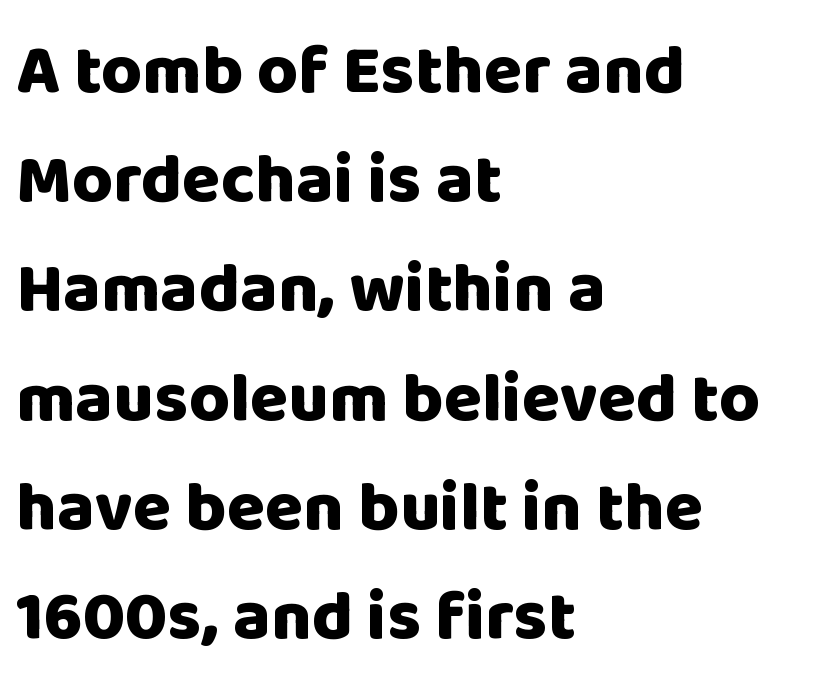
Q: Is the text bold? A: Yes.
Q: Is the text italic (slanted)? A: No, it is upright.
Q: Is the typeface a serif or a sans-serif typeface? A: Sans-serif.
Q: Is the text underlined? A: No.
Q: How is the paragraph aligned? A: Left-aligned.
Q: Is the spacing between letters normal or unusually wide? A: Normal.
Q: Is the spacing between lines tight, normal or loose? A: Normal.
Q: Width (condensed, normal, or wide)? A: Normal.
Q: Stroke contrast? A: Low.
Q: x-height? A: Large.
Q: Monospaced? A: No.
